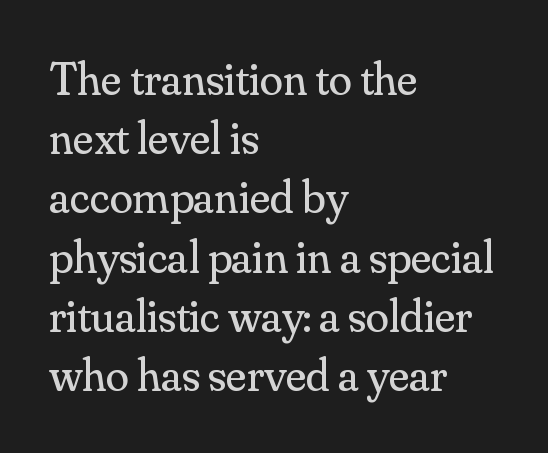
{"serif": "yes", "italic": "no", "bold": "no", "weight": "regular", "width": "normal", "stroke_contrast": "medium", "x_height": "small", "monospaced": "no", "underline": "no", "align": "left", "line_spacing": "normal", "line_spacing_ratio": 1.26, "letter_spacing": "normal", "letter_spacing_em": 0.0, "glyph_px": 47}
